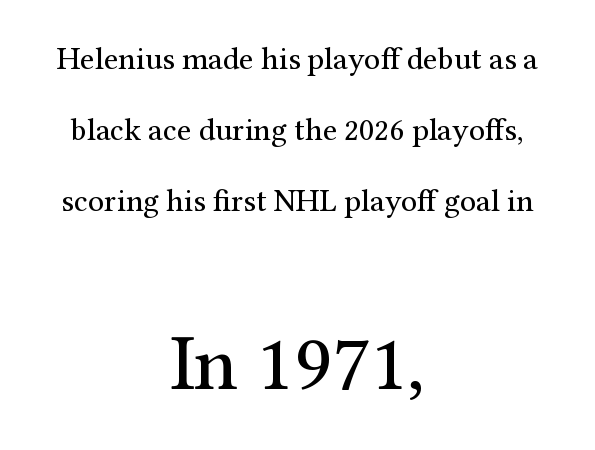
{"serif": "yes", "italic": "no", "bold": "no", "weight": "regular", "width": "normal", "stroke_contrast": "medium", "x_height": "medium", "monospaced": "no", "underline": "no", "align": "center", "line_spacing": "loose", "line_spacing_ratio": 2.22, "letter_spacing": "normal", "letter_spacing_em": 0.0, "larger_block": "second", "size_ratio": 2.5, "glyph_px": 80}
